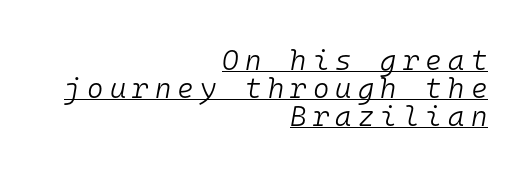
The image shows 28 px light type, italic (leaning right), monospaced; set right-aligned, tight line spacing (1.0x), unusually wide letter spacing (+0.22 em), underlined; low stroke contrast and a medium x-height.
